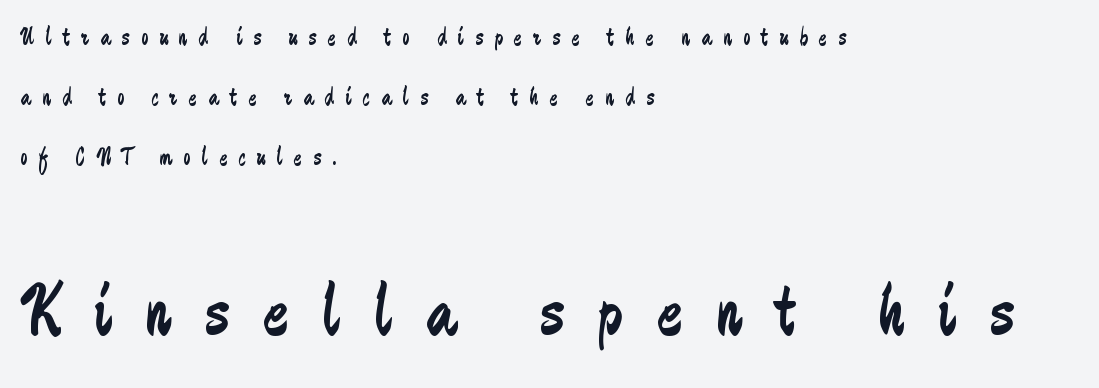
Each letter keeps its own natural width here, so spacing adapts to shape. Compared with typical body copy, the letter spacing here is much looser. Short and long lines alike share a common starting point at left. Check the space under the baseline: it is left empty.
